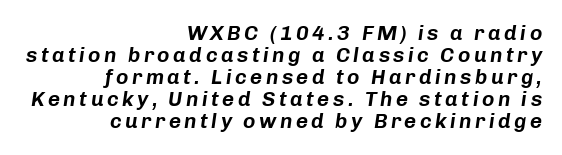
{"italic": "yes", "lean": "right", "slant_degrees": 8, "underline": "no", "align": "right", "line_spacing": "tight", "line_spacing_ratio": 1.05, "glyph_px": 21}
